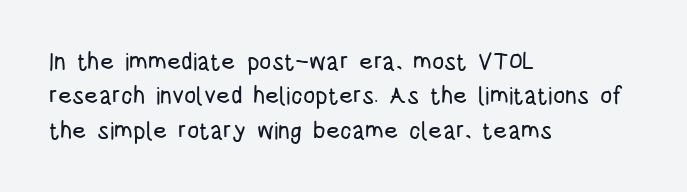
The image shows 24 px text type, upright; set left-aligned, normal line spacing (1.43x), normal letter spacing, not underlined.
